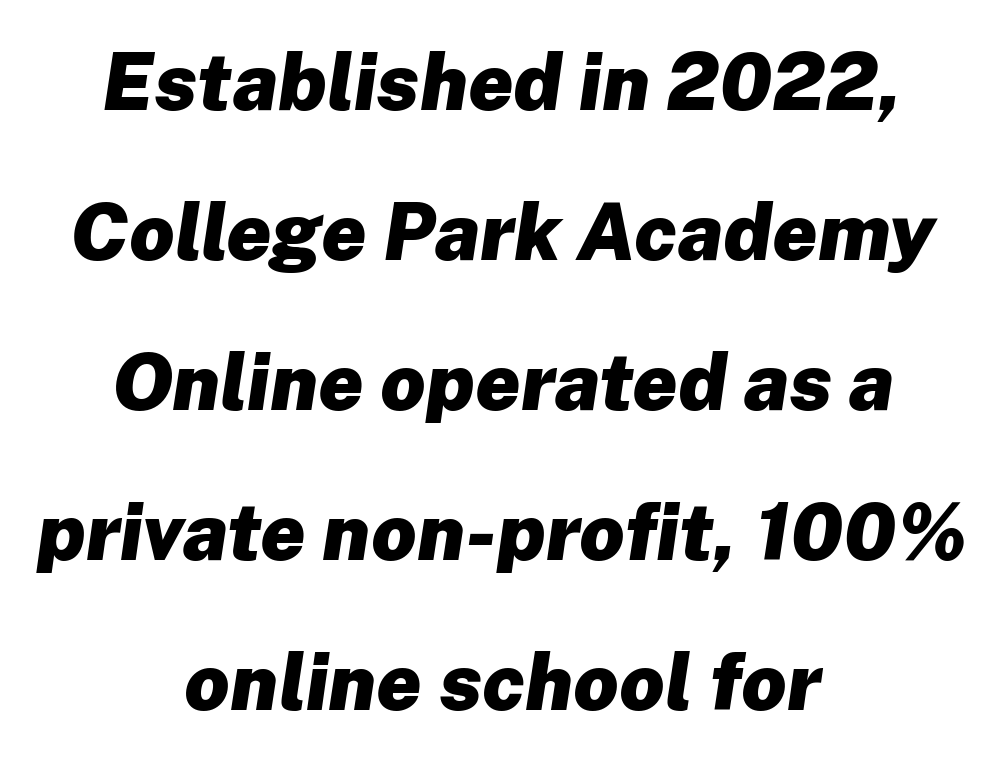
On the weight axis this lands at bold, roughly 700. Posture: slanted. Quick note: interline space is abundant. The passage is arranged like a title page — every line centered. Letter spacing: default.
